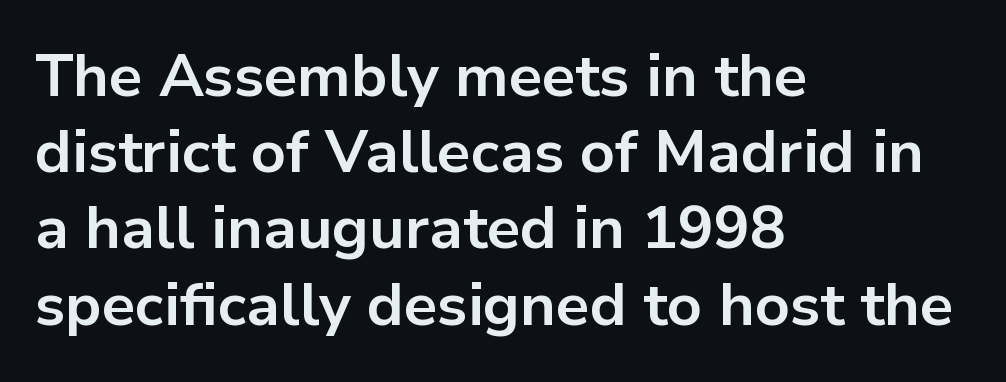
The image shows 60 px bold sans-serif type, upright; set left-aligned, normal line spacing (1.27x), normal letter spacing, not underlined; low stroke contrast and a medium x-height.
